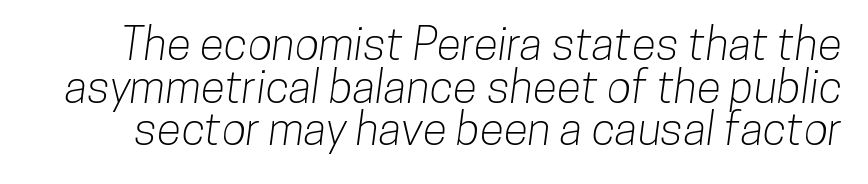
Q: Is the typeface a serif or a sans-serif typeface? A: Sans-serif.
Q: Is the text underlined? A: No.
Q: Is the spacing between letters normal or unusually wide? A: Normal.
Q: Is the spacing between lines tight, normal or loose? A: Tight.
Q: Width (condensed, normal, or wide)? A: Condensed.
Q: Stroke contrast? A: Low.
Q: x-height? A: Medium.
Q: Monospaced? A: No.
